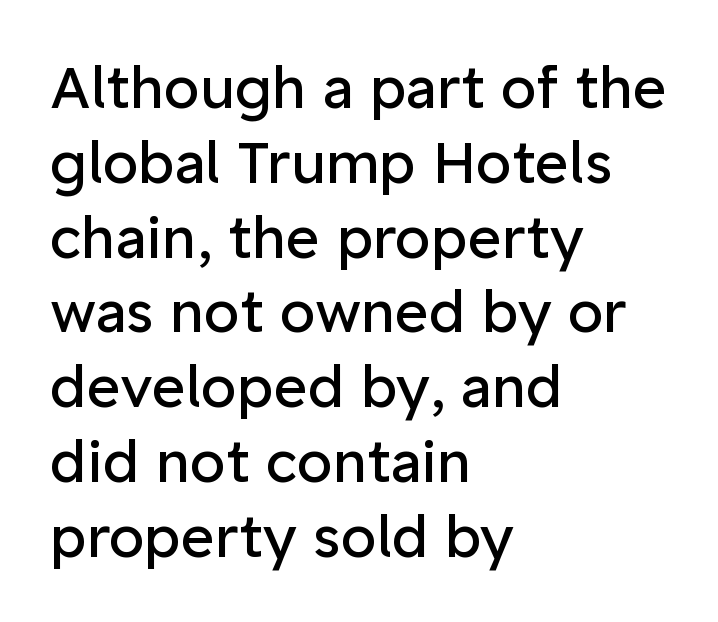
The image shows 58 px regular-weight sans-serif type, upright; set left-aligned, normal line spacing (1.29x), normal letter spacing, not underlined; low stroke contrast and a medium x-height.
